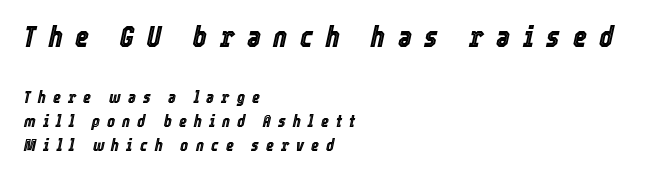
Q: Is the text italic (slanted)? A: Yes, it leans right by about 12 degrees.
Q: Is the text underlined? A: No.
Q: How is the paragraph aligned? A: Left-aligned.
Q: Is the spacing between letters normal or unusually wide? A: Unusually wide.
Q: Is the spacing between lines tight, normal or loose? A: Normal.
Q: Which block of text is set in a larger size, the first (top) or the second (bottom)? A: The first (top) one.
Q: Width (condensed, normal, or wide)? A: Condensed.
Q: x-height? A: Medium.
Q: Monospaced? A: No.
